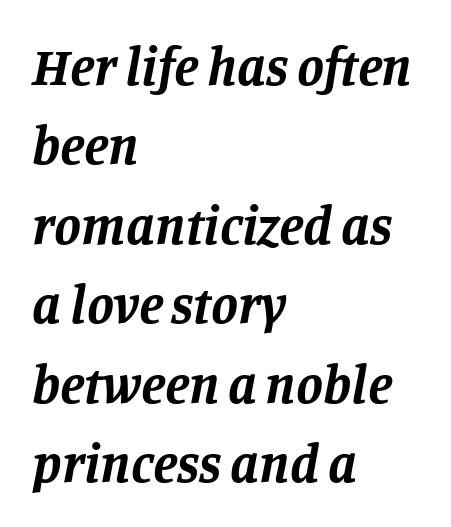
The whole block is typeset with a tilt. This sample is left-justified, so line endings fall wherever the words run out. You could not count columns in this text — the font is proportionally spaced. The face used here is rendered with its standard letterfit.
